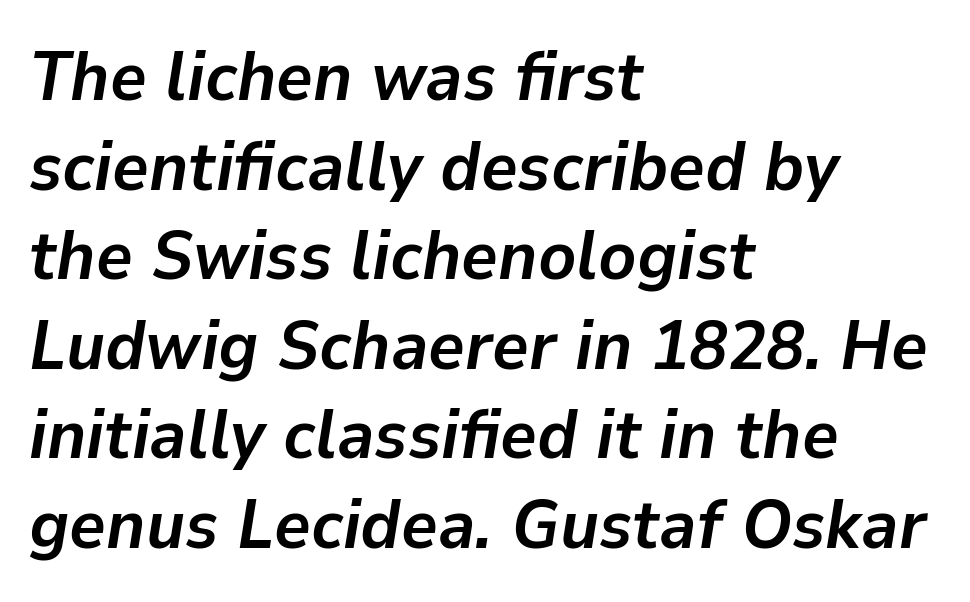
Q: Is the text bold? A: Yes.
Q: Is the text italic (slanted)? A: Yes, it leans right by about 9 degrees.
Q: Is the text underlined? A: No.
Q: How is the paragraph aligned? A: Left-aligned.
Q: Is the spacing between letters normal or unusually wide? A: Normal.
Q: Is the spacing between lines tight, normal or loose? A: Normal.
Q: Width (condensed, normal, or wide)? A: Normal.
Q: Stroke contrast? A: Low.
Q: x-height? A: Medium.
Q: Monospaced? A: No.
